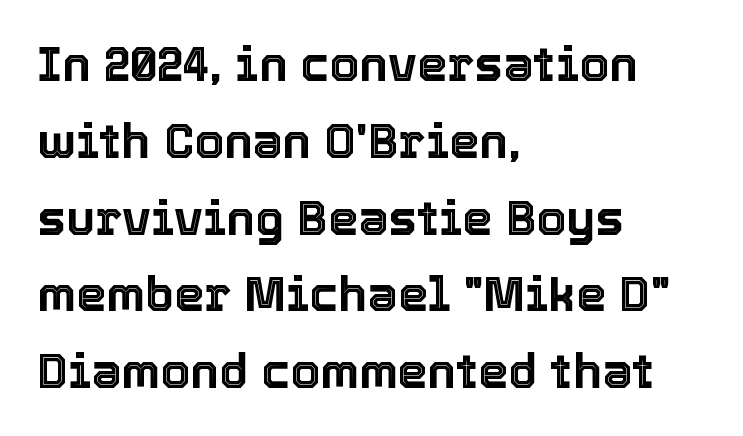
{"italic": "no", "width": "normal", "x_height": "medium", "monospaced": "no", "underline": "no", "align": "left", "line_spacing": "normal", "line_spacing_ratio": 1.6, "letter_spacing": "normal", "letter_spacing_em": 0.0, "glyph_px": 48}
